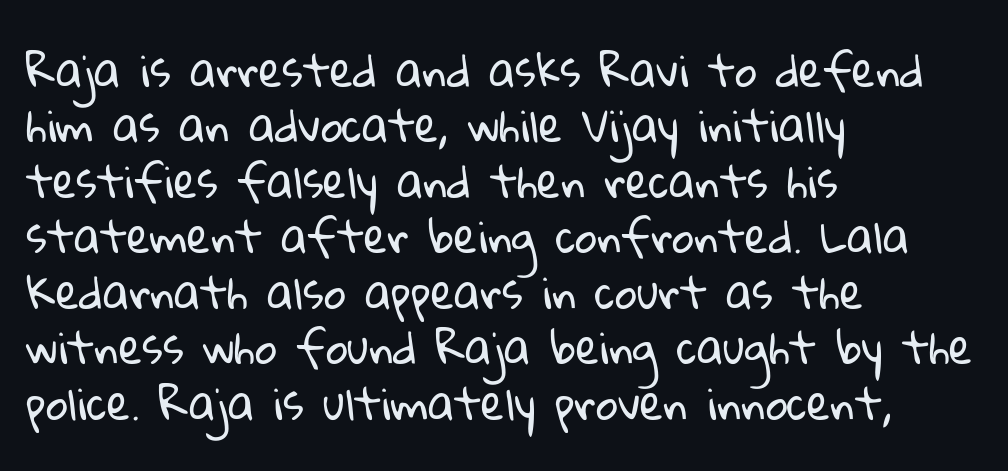
Q: Is the text bold? A: No.
Q: Is the typeface a serif or a sans-serif typeface? A: Sans-serif.
Q: Is the text underlined? A: No.
Q: How is the paragraph aligned? A: Left-aligned.
Q: Is the spacing between letters normal or unusually wide? A: Normal.
Q: Is the spacing between lines tight, normal or loose? A: Normal.
Q: Width (condensed, normal, or wide)? A: Normal.
Q: Stroke contrast? A: Low.
Q: x-height? A: Medium.
Q: Monospaced? A: No.
